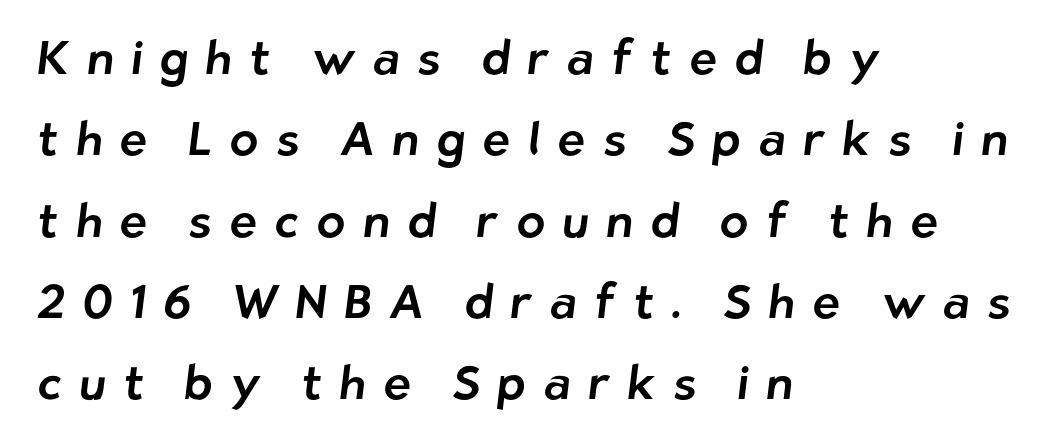
The image shows 47 px sans-serif type; set left-aligned, line spacing 1.73x, unusually wide letter spacing (+0.37 em), not underlined; low stroke contrast and a medium x-height.
